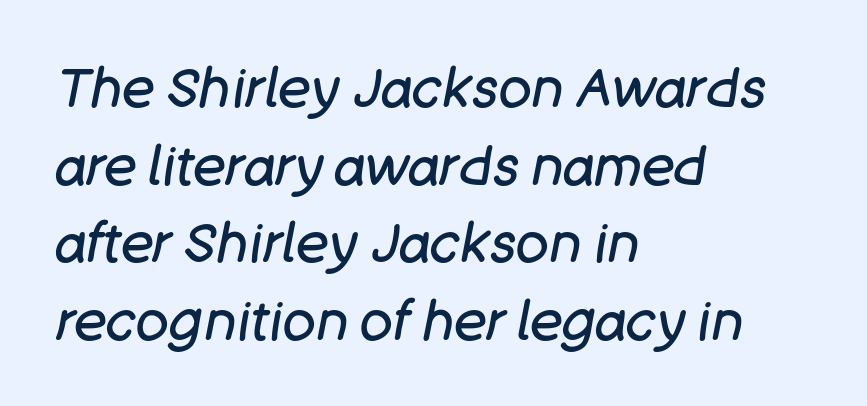
{"italic": "yes", "lean": "right", "slant_degrees": 11, "bold": "no", "weight": "regular", "width": "normal", "stroke_contrast": "low", "x_height": "large", "monospaced": "no", "underline": "no", "align": "left", "line_spacing": "normal", "line_spacing_ratio": 1.41, "letter_spacing": "normal", "letter_spacing_em": 0.0, "glyph_px": 55}
